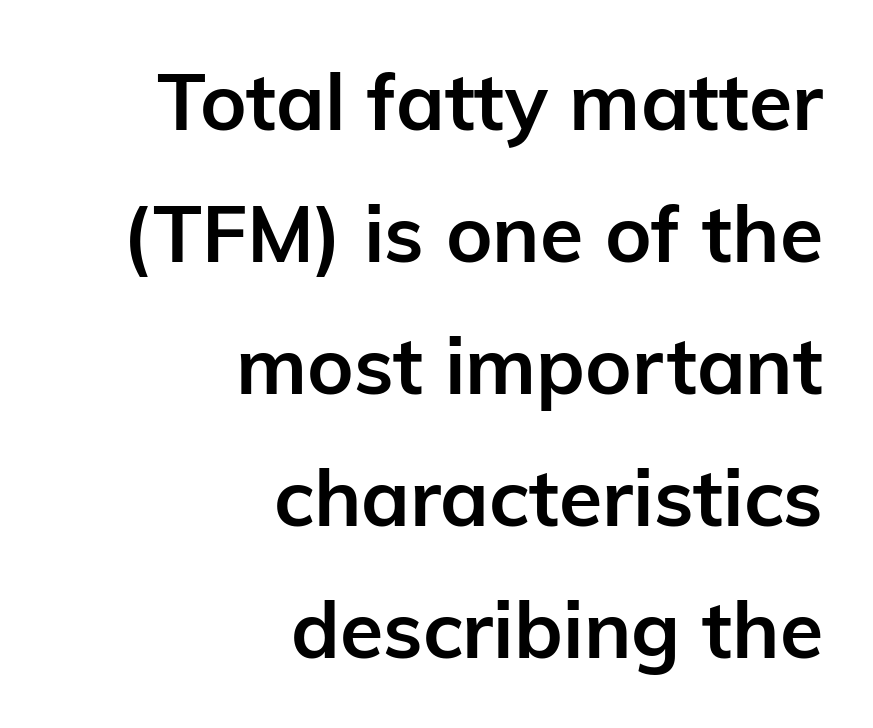
These lines carry a lot of weight — the face is fully bold. The type sits square on the baseline with zero lean. Each letter keeps its own natural width here, so spacing adapts to shape. Serifs: no, the terminals of the letterforms are clean. Reading down the column, the eye jumps a familiar distance to each next line.
